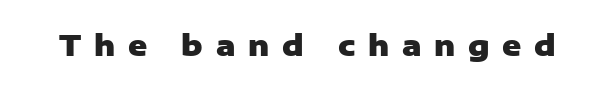
The image shows 29 px heavy sans-serif type, upright; set unusually wide letter spacing (+0.44 em), not underlined; low stroke contrast and a medium x-height.
